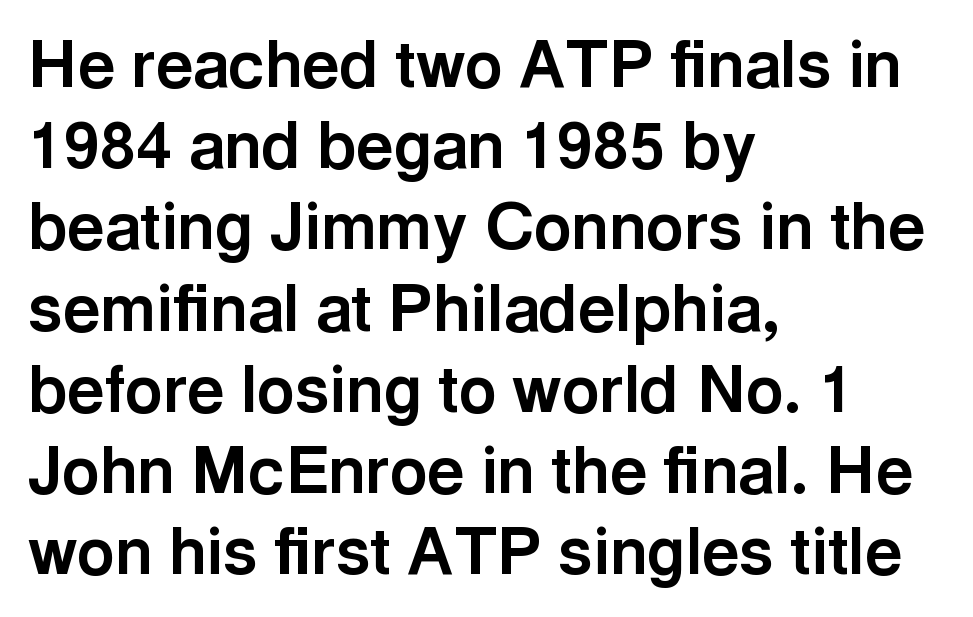
The image shows 65 px bold sans-serif type, upright; set left-aligned, normal line spacing (1.25x), normal letter spacing, not underlined; a medium x-height.
